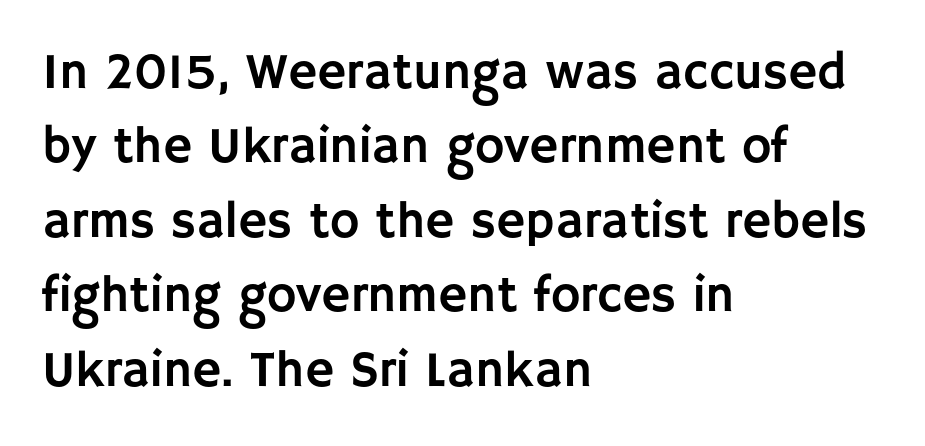
The designer left line spacing at the default. Rendered with straight, roman letterforms. In terms of letterspacing, this is plain default setting. The area under the type is left untouched.
